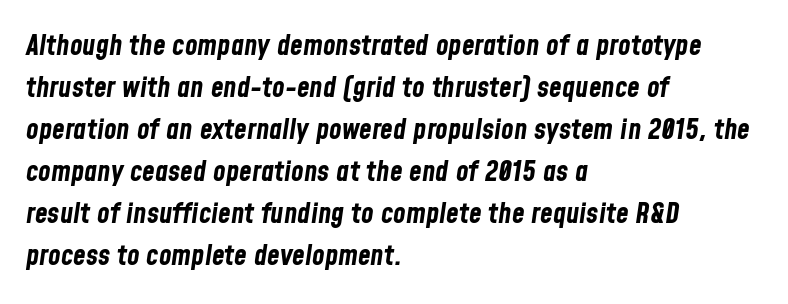
{"italic": "yes", "lean": "right", "slant_degrees": 8, "bold": "yes", "weight": "bold", "width": "condensed", "stroke_contrast": "low", "x_height": "medium", "monospaced": "no", "underline": "no", "align": "left", "line_spacing": "normal", "line_spacing_ratio": 1.45, "letter_spacing": "normal", "letter_spacing_em": 0.0, "glyph_px": 29}
